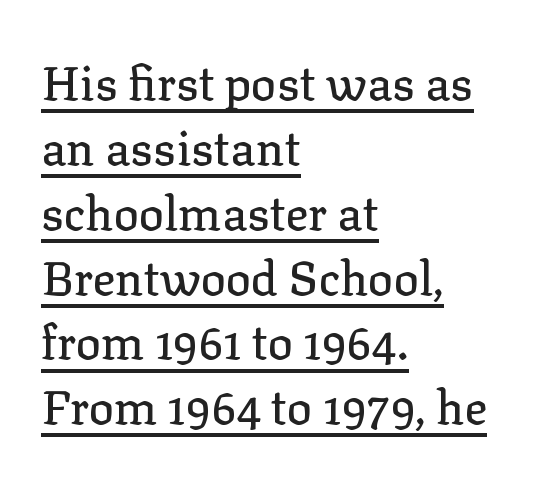
The image shows 47 px serif type, upright; set left-aligned, normal line spacing (1.38x), normal letter spacing, underlined; low stroke contrast and a medium x-height.
